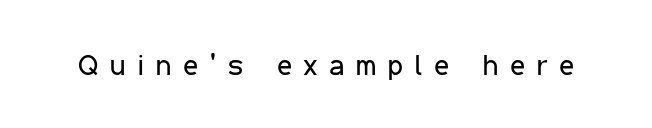
Underline: absent. The typeface chosen for these lines omits serifs. Italic: no, the glyphs are upright roman. This rendering widens character spacing well past its baseline value. The cut favours lightness, reaching ordinary text weight at its darkest.
